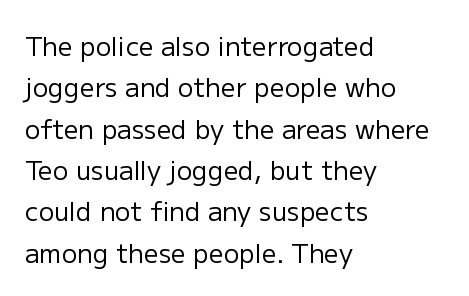
Each stroke keeps to a modest, everyday thickness or less. Whoever set this chose a conventional vertical rhythm. Caption: multi-line text, flush left, ragged right. Underlining? Definitely not there.
